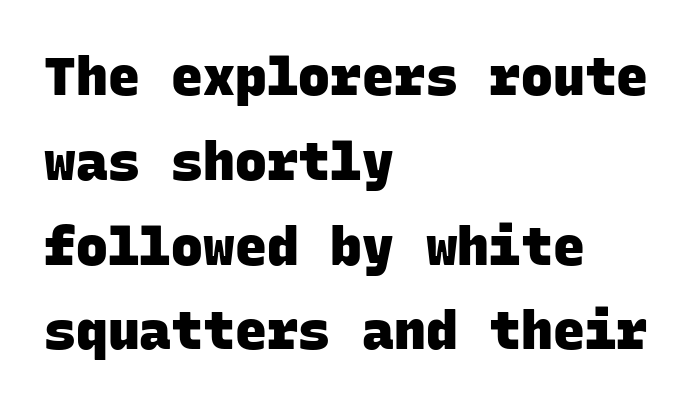
{"serif": "no", "bold": "yes", "weight": "heavy", "width": "normal", "stroke_contrast": "low", "x_height": "large", "monospaced": "yes", "underline": "no", "align": "left", "line_spacing": "normal", "line_spacing_ratio": 1.6, "letter_spacing": "normal", "letter_spacing_em": 0.0, "glyph_px": 53}
